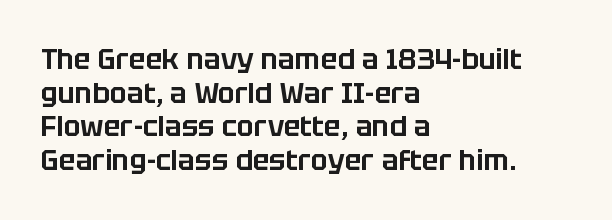
{"serif": "no", "italic": "no", "width": "normal", "stroke_contrast": "low", "x_height": "large", "monospaced": "no", "underline": "no", "align": "left", "line_spacing_ratio": 1.2, "letter_spacing": "normal", "letter_spacing_em": 0.0, "glyph_px": 28}
